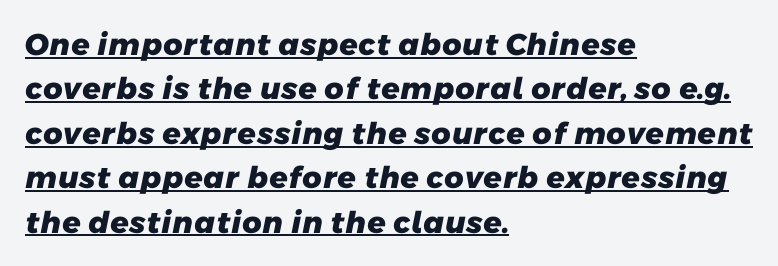
The image shows 30 px heavy sans-serif type; set left-aligned, normal line spacing (1.48x), normal letter spacing, underlined; low stroke contrast and a medium x-height.
